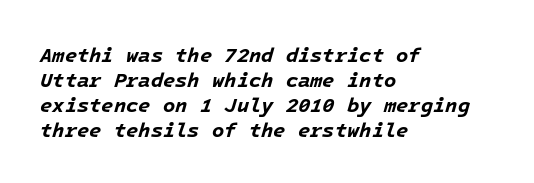
Q: Is the text bold? A: Yes.
Q: Is the text italic (slanted)? A: Yes, it leans right by about 16 degrees.
Q: Is the text underlined? A: No.
Q: How is the paragraph aligned? A: Left-aligned.
Q: Is the spacing between letters normal or unusually wide? A: Normal.
Q: Is the spacing between lines tight, normal or loose? A: Normal.
